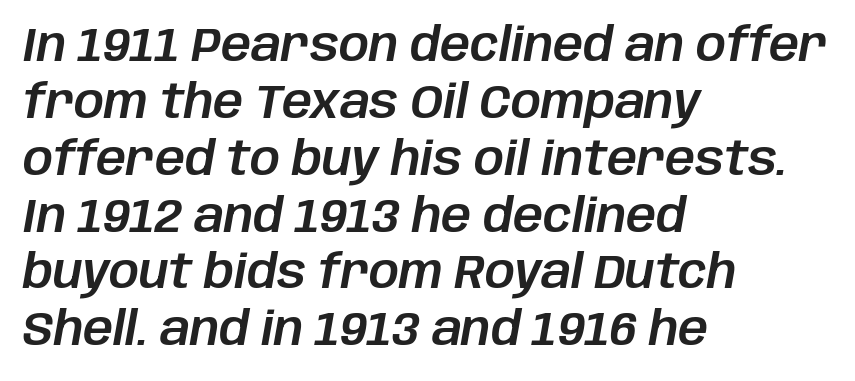
The image shows 47 px text type, italic (leaning right); set left-aligned, line spacing 1.21x, normal letter spacing, not underlined; low stroke contrast and a large x-height.
